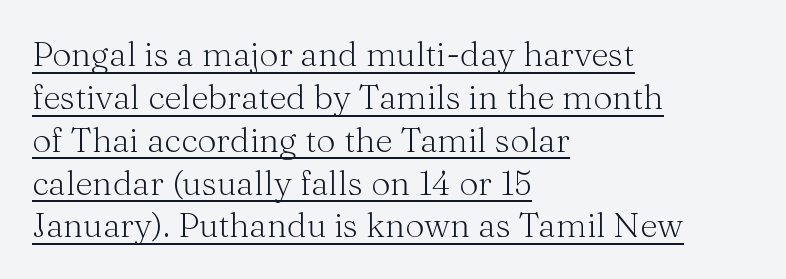
The image shows 34 px light serif type, upright; set left-aligned, normal line spacing (1.26x), normal letter spacing, underlined; medium stroke contrast and a medium x-height.
